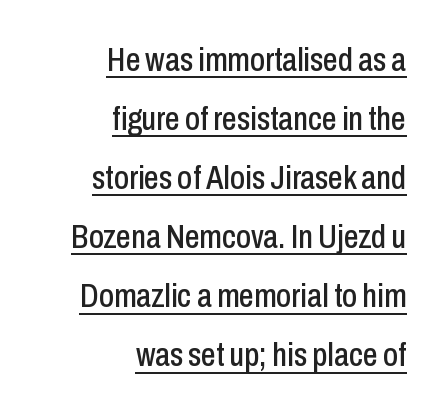
It's the straight-up-and-down kind of type. The glyphs in this specimen are sans serif. Compared with typical body copy, the letter spacing here is the same. Underlined type.
